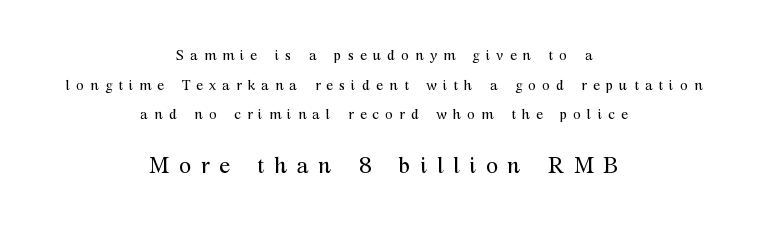
{"italic": "no", "bold": "no", "underline": "no", "align": "center", "line_spacing": "loose", "line_spacing_ratio": 2.12, "letter_spacing": "wide", "letter_spacing_em": 0.44, "larger_block": "second", "size_ratio": 1.57, "glyph_px": 22}
